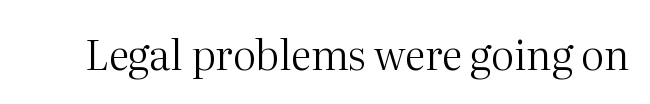
Q: Is the text bold? A: No.
Q: Is the text italic (slanted)? A: No, it is upright.
Q: Is the typeface a serif or a sans-serif typeface? A: Serif.
Q: Is the text underlined? A: No.
Q: Is the spacing between letters normal or unusually wide? A: Normal.
Q: Width (condensed, normal, or wide)? A: Normal.
Q: Stroke contrast? A: Medium.
Q: x-height? A: Medium.
Q: Monospaced? A: No.
